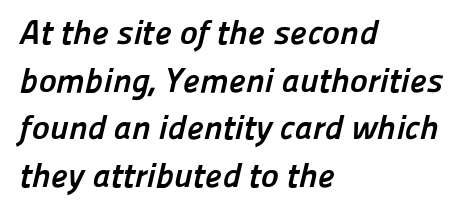
{"serif": "no", "bold": "yes", "weight": "semibold", "width": "normal", "stroke_contrast": "low", "x_height": "medium", "monospaced": "no", "underline": "no", "align": "left", "line_spacing": "normal", "line_spacing_ratio": 1.4, "letter_spacing": "normal", "letter_spacing_em": 0.0, "glyph_px": 34}
